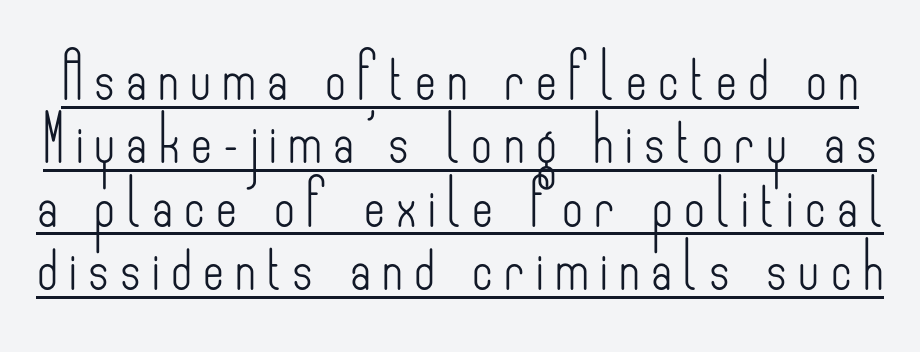
The image shows 45 px light, condensed sans-serif type, upright; set normal line spacing (1.41x), unusually wide letter spacing (+0.25 em), underlined; low stroke contrast and a small x-height.
